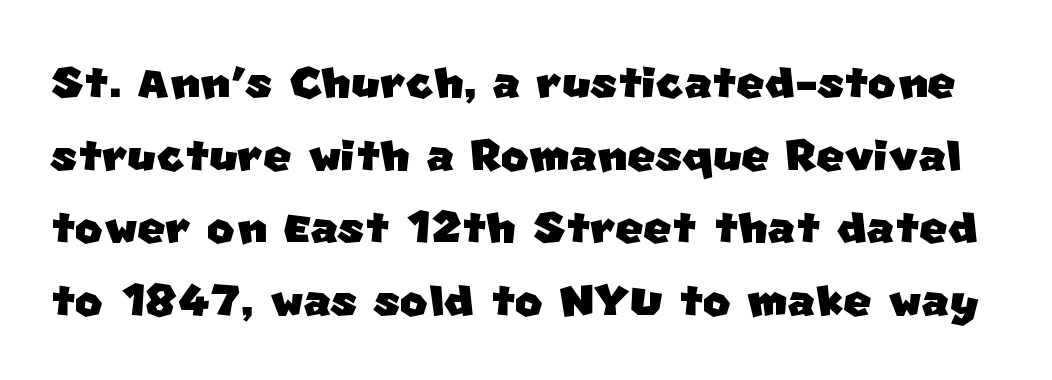
Spacing verdict: proportional, widths tailored to each character. Type without underlining. A sans-serif font was chosen for this passage. The horizontal fit of the characters is conventional and even.
